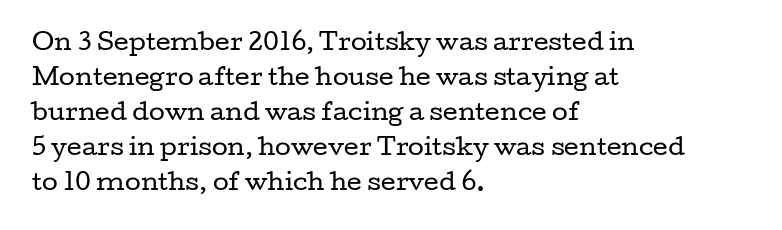
The image shows 23 px text type, upright; set left-aligned, normal line spacing (1.52x), normal letter spacing, not underlined.
